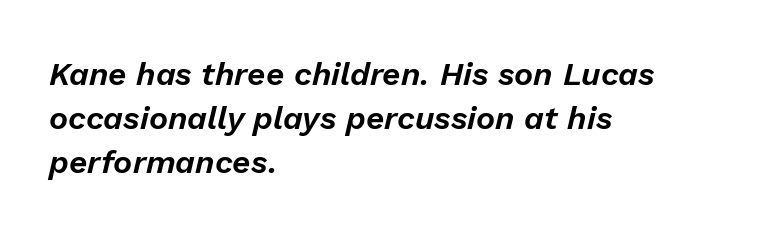
Words appear dense and cohesive because spacing is normal. Teacher's note: observe the even left margin — that is flush-left alignment. Underlining? Definitely not there. One glance says typical: line gaps are just what's usual. The glyphs look as if they've been sheared to an angle.
